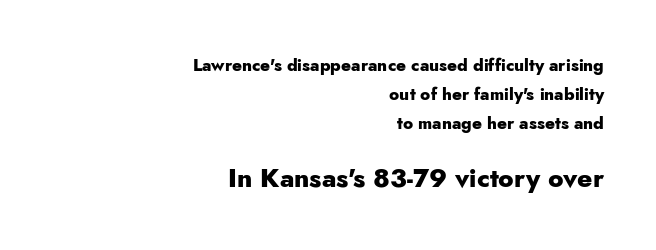
Q: Is the text bold? A: Yes.
Q: Is the text italic (slanted)? A: No, it is upright.
Q: Is the text underlined? A: No.
Q: How is the paragraph aligned? A: Right-aligned.
Q: Is the spacing between letters normal or unusually wide? A: Normal.
Q: Is the spacing between lines tight, normal or loose? A: Normal.
Q: Which block of text is set in a larger size, the first (top) or the second (bottom)? A: The second (bottom) one.
